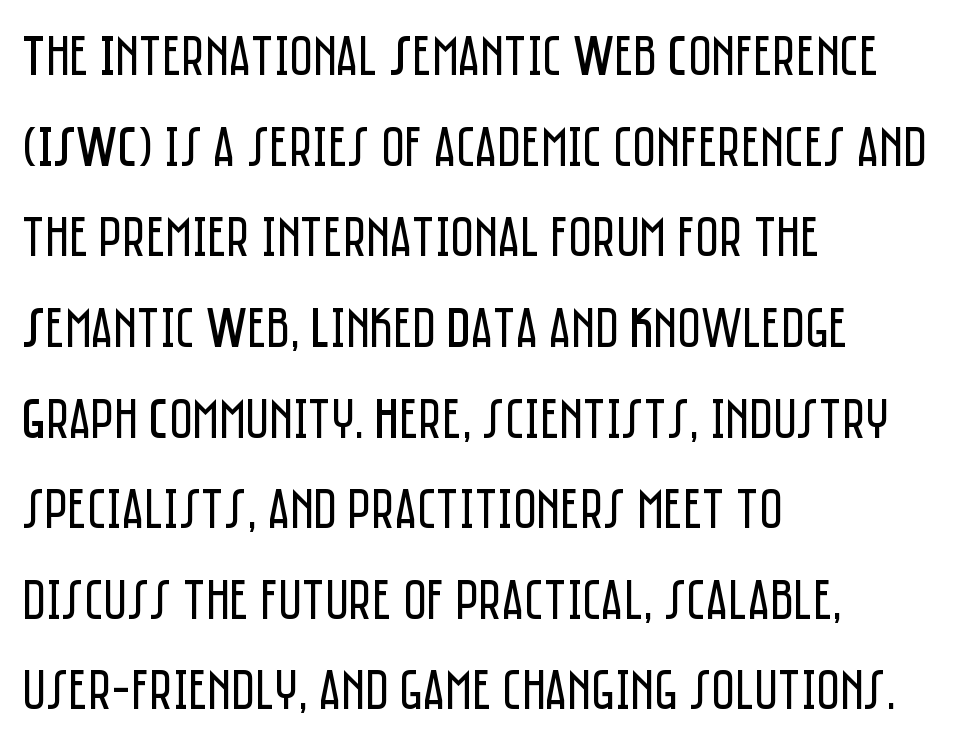
{"serif": "no", "italic": "no", "bold": "no", "weight": "regular", "width": "condensed", "stroke_contrast": "low", "x_height": "large", "monospaced": "no", "underline": "no", "align": "left", "line_spacing": "normal", "line_spacing_ratio": 1.59, "letter_spacing": "normal", "letter_spacing_em": 0.0, "glyph_px": 57}
